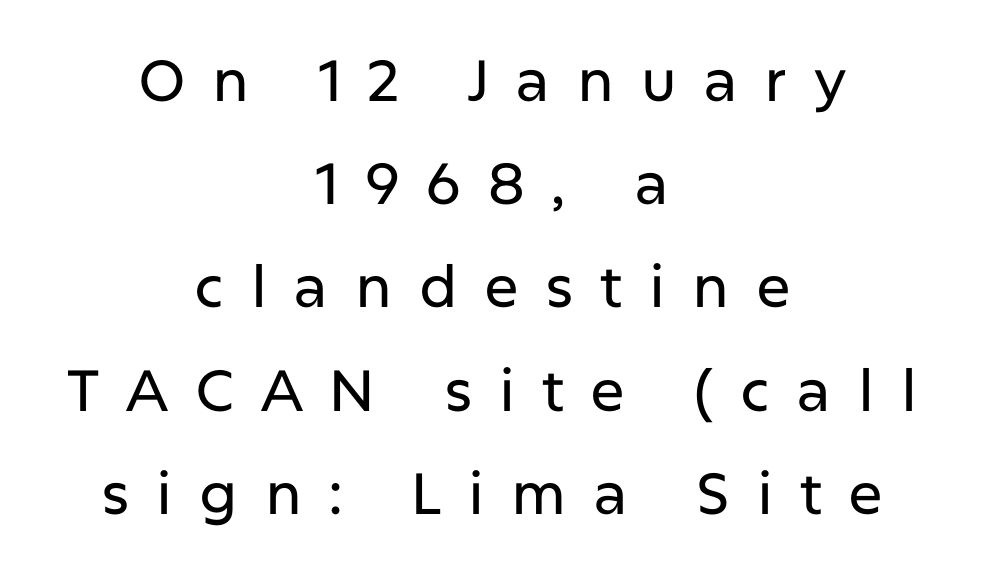
The image shows 58 px sans-serif type, upright; set centered, line spacing 1.78x, unusually wide letter spacing (+0.46 em), not underlined; low stroke contrast and a medium x-height.
